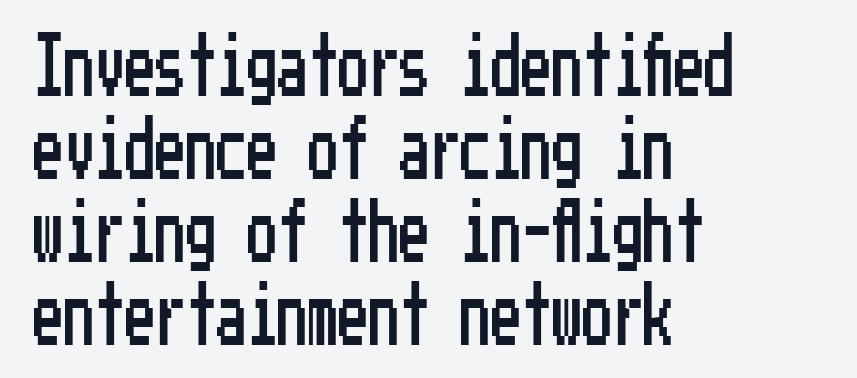
The image shows 61 px condensed sans-serif type, upright; set left-aligned, normal line spacing (1.36x), normal letter spacing, not underlined; low stroke contrast and a medium x-height.
